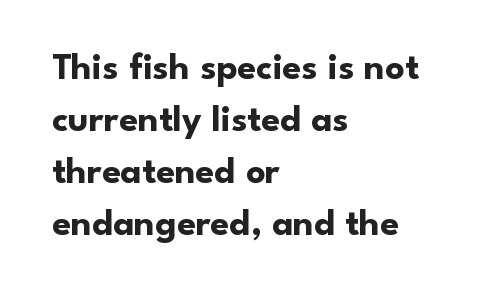
The image shows 38 px bold sans-serif type, upright; set left-aligned, normal line spacing (1.37x), normal letter spacing, not underlined; low stroke contrast and a small x-height.
